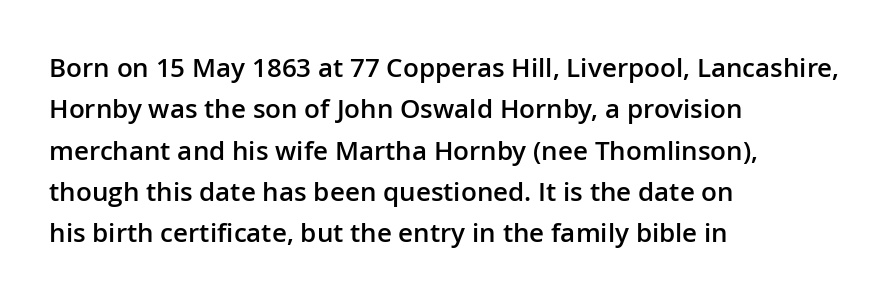
The lines are quadded left. Descenders hang freely into open space. Semibold letterforms, between regular and bold. Observe the ordinary spacing: letters are neighbours, not strangers.
